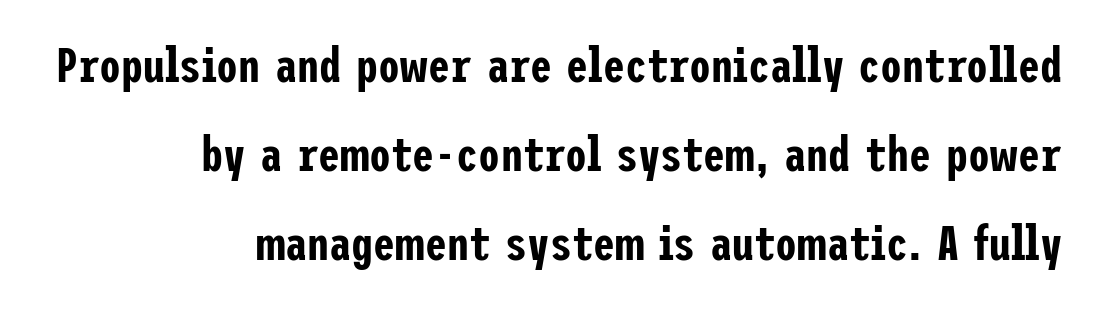
Q: Is the text italic (slanted)? A: No, it is upright.
Q: Is the typeface a serif or a sans-serif typeface? A: Sans-serif.
Q: Is the text underlined? A: No.
Q: How is the paragraph aligned? A: Right-aligned.
Q: Is the spacing between letters normal or unusually wide? A: Normal.
Q: Width (condensed, normal, or wide)? A: Condensed.
Q: Stroke contrast? A: Low.
Q: x-height? A: Medium.
